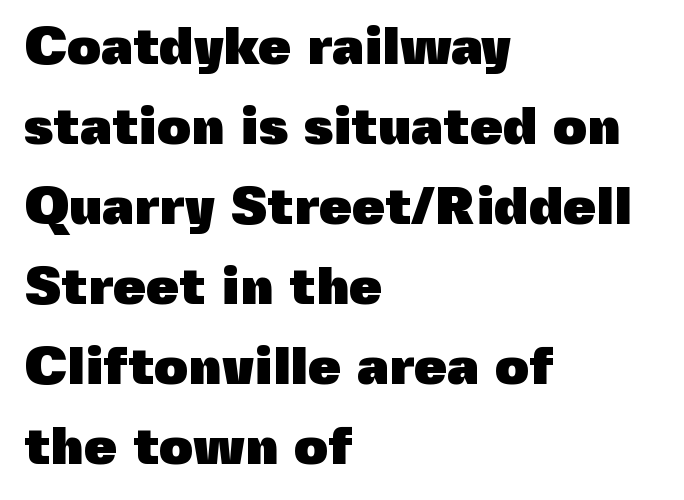
The image shows 53 px heavy sans-serif type, upright; set left-aligned, normal line spacing (1.51x), normal letter spacing, not underlined; a medium x-height.
